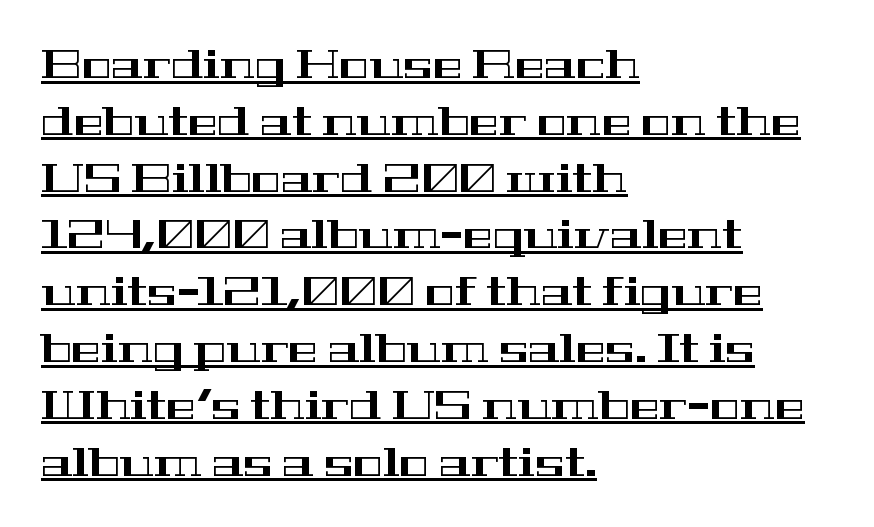
Each letter keeps its own natural width here, so spacing adapts to shape. The lines in this sample share a left origin and differ only in where they stop. Caption: lettering with a line underneath. Unlike a clean sans, this face finishes its strokes with serifs. Nobody touched the tracking dial on this one.
